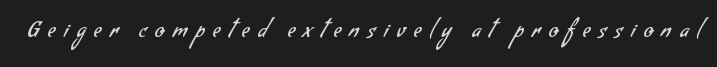
Tracking here is generous; glyphs stand well apart from one another. Bare-footed words on every line. Think standard paragraph weight, or any step lighter than that.
